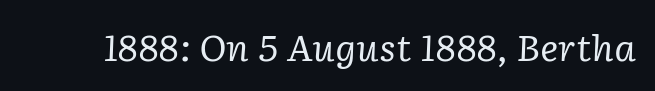
There is no visible air inserted between adjacent glyphs. The axis of the letterforms is tilted away from vertical. This sample uses a serif face. The area under the type is left untouched. The font sits on the lighter half of the weight spectrum, regular included.
